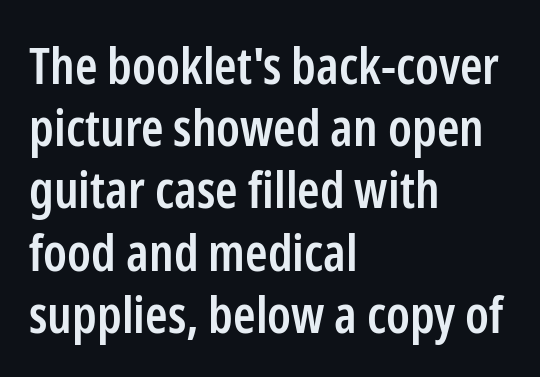
The setting favours the left margin, as ordinary paragraphs usually do. Serifs: no, the terminals of the letterforms are clean. These lines are rendered in a variable-pitch font. Tracking here is standard; glyphs follow each other at the usual distance.
